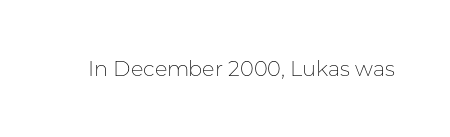
{"italic": "no", "bold": "no", "underline": "no", "letter_spacing": "normal", "letter_spacing_em": 0.0, "glyph_px": 21}
